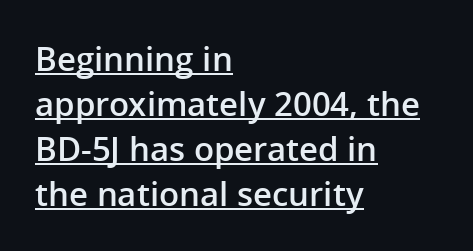
Q: Is the text bold? A: Semi-bold.
Q: Is the text italic (slanted)? A: No, it is upright.
Q: Is the typeface a serif or a sans-serif typeface? A: Sans-serif.
Q: Is the text underlined? A: Yes.
Q: How is the paragraph aligned? A: Left-aligned.
Q: Is the spacing between letters normal or unusually wide? A: Normal.
Q: Is the spacing between lines tight, normal or loose? A: Normal.
Q: Width (condensed, normal, or wide)? A: Normal.
Q: Stroke contrast? A: Low.
Q: x-height? A: Medium.
Q: Monospaced? A: No.
